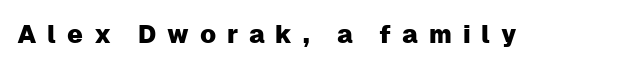
The image shows 25 px text type, upright; set unusually wide letter spacing (+0.43 em), not underlined.
